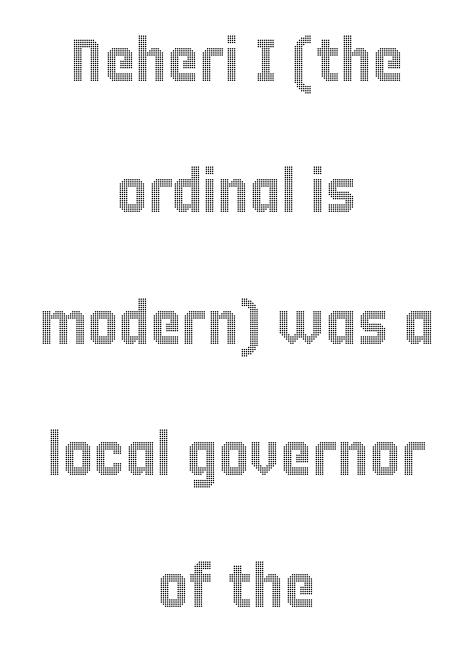
Q: Is the text italic (slanted)? A: No, it is upright.
Q: Is the text underlined? A: No.
Q: How is the paragraph aligned? A: Centered.
Q: Is the spacing between letters normal or unusually wide? A: Normal.
Q: Is the spacing between lines tight, normal or loose? A: Loose.
Q: Width (condensed, normal, or wide)? A: Condensed.
Q: x-height? A: Large.
Q: Monospaced? A: No.
